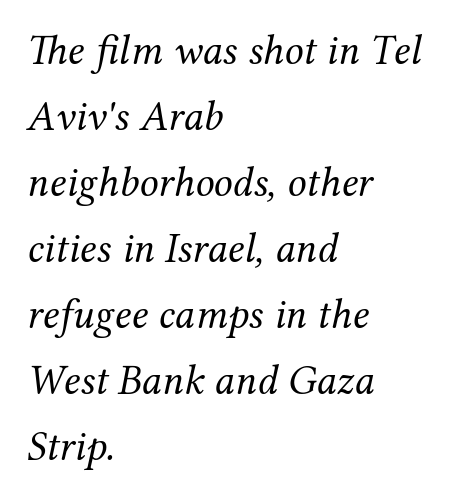
A normal amount of white space separates one row of letters from the next. The type family on display is of the serif kind. The words here are not underlined. The passage shown has conventional tracking throughout.
